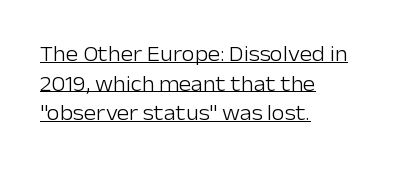
{"italic": "no", "bold": "no", "underline": "yes", "align": "left", "line_spacing": "normal", "line_spacing_ratio": 1.41, "letter_spacing": "normal", "letter_spacing_em": 0.0, "glyph_px": 21}
